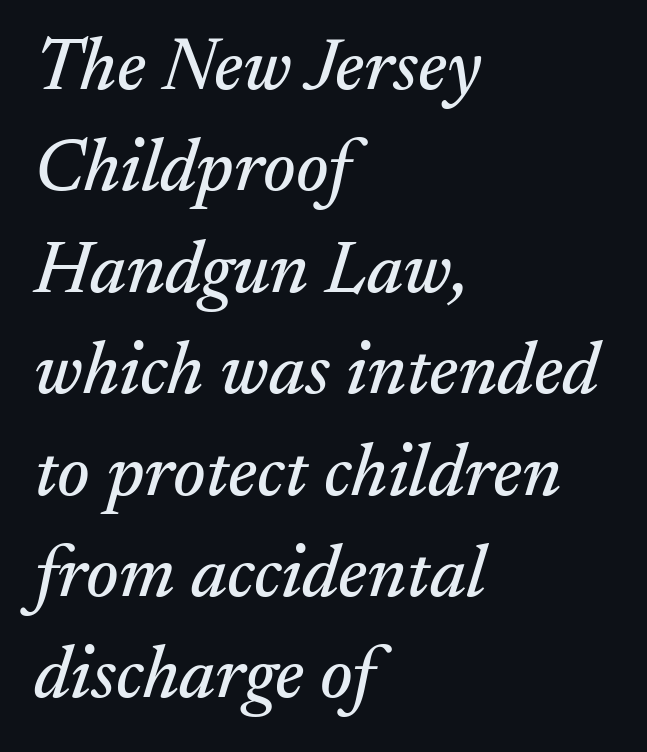
The image shows 74 px serif type, italic (leaning right); set left-aligned, normal line spacing (1.37x), normal letter spacing, not underlined; medium stroke contrast and a small x-height.
